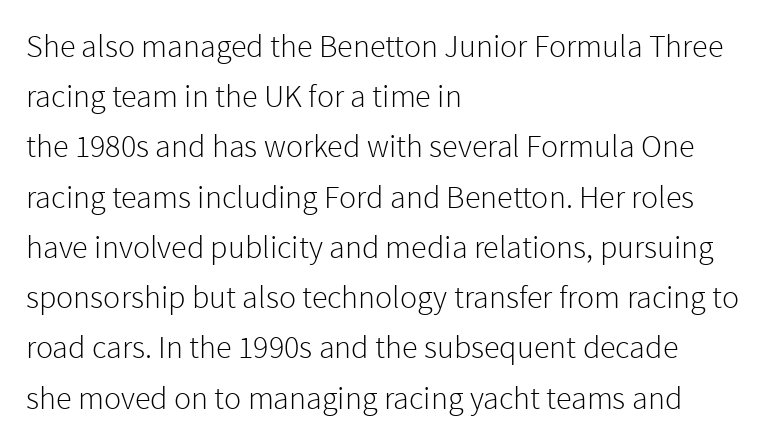
Tall strokes in this sample are plumb rather than angled. Is the block centered? No — it sits flush against the left margin. Proportional: the letters do not fall into vertical columns. The font family rendered here belongs to the sans-serif group. Underlining? Definitely not there.
